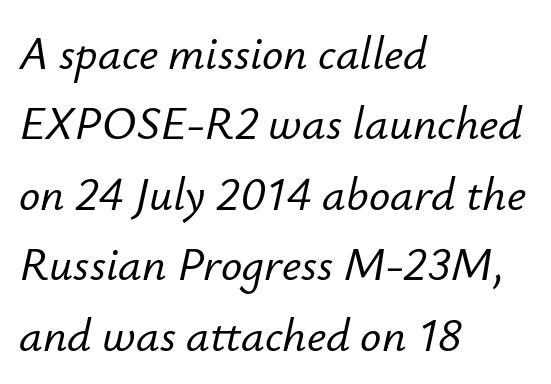
Q: Is the text italic (slanted)? A: Yes, it leans right by about 12 degrees.
Q: Is the text underlined? A: No.
Q: How is the paragraph aligned? A: Left-aligned.
Q: Is the spacing between letters normal or unusually wide? A: Normal.
Q: Is the spacing between lines tight, normal or loose? A: Normal.
Q: Width (condensed, normal, or wide)? A: Normal.
Q: Stroke contrast? A: Low.
Q: x-height? A: Small.
Q: Monospaced? A: No.
